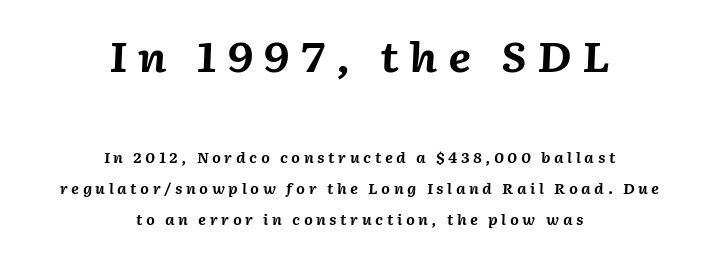
Q: Is the text bold? A: Yes.
Q: Is the text italic (slanted)? A: Yes, it leans right by about 2 degrees.
Q: Is the text underlined? A: No.
Q: How is the paragraph aligned? A: Centered.
Q: Is the spacing between letters normal or unusually wide? A: Unusually wide.
Q: Is the spacing between lines tight, normal or loose? A: Loose.
Q: Which block of text is set in a larger size, the first (top) or the second (bottom)? A: The first (top) one.
Q: Width (condensed, normal, or wide)? A: Normal.
Q: Stroke contrast? A: Medium.
Q: x-height? A: Medium.
Q: Monospaced? A: No.
